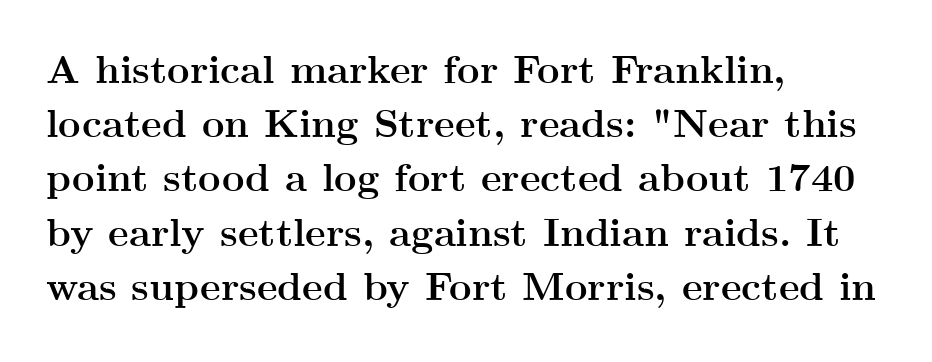
{"serif": "yes", "italic": "no", "bold": "yes", "weight": "semibold", "width": "wide", "stroke_contrast": "medium", "x_height": "small", "monospaced": "no", "underline": "no", "align": "left", "line_spacing": "normal", "line_spacing_ratio": 1.39, "letter_spacing": "normal", "letter_spacing_em": 0.0, "glyph_px": 39}
